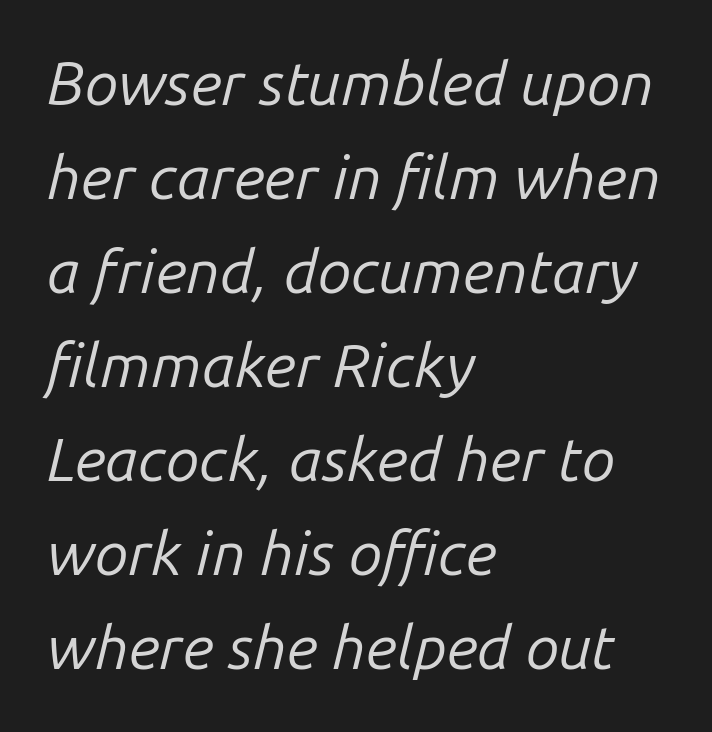
These lines keep a tight, regular rhythm from letter to letter. Is the stroke heavy? The answer is a plain regular-or-lighter. Leading: standard. Compared with a centered layout, this one pins lines to the left instead. This is oblique type, the kind used for emphasis or titles. The foot of each line stays bare and open.
